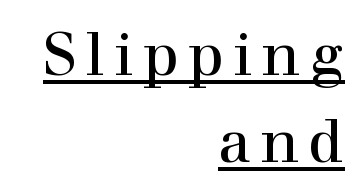
{"serif": "yes", "italic": "no", "width": "normal", "x_height": "medium", "monospaced": "no", "underline": "yes", "align": "right", "line_spacing": "normal", "line_spacing_ratio": 1.45, "glyph_px": 60}
